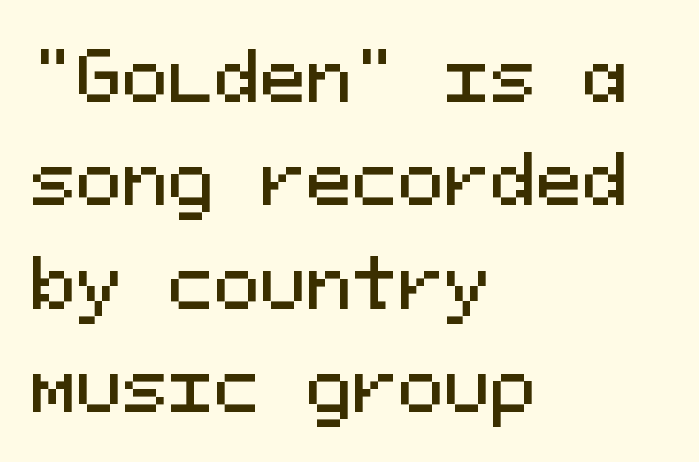
In terms of letterspacing, this is plain default setting. The paragraph has a hard left edge and a soft right edge. Decoration check: the copy has no underline. The rendering uses typewriter-style spacing with identical character cells.
